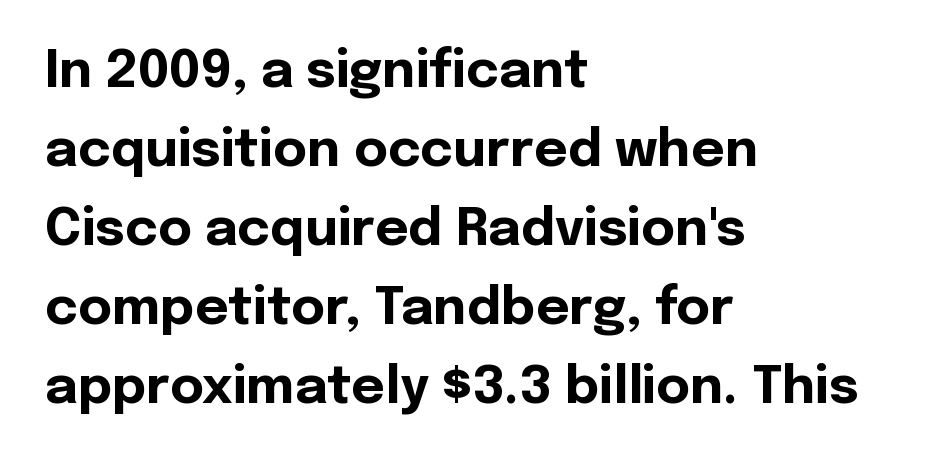
{"serif": "no", "italic": "no", "bold": "yes", "weight": "bold", "width": "normal", "x_height": "medium", "monospaced": "no", "underline": "no", "align": "left", "line_spacing": "normal", "line_spacing_ratio": 1.52, "letter_spacing": "normal", "letter_spacing_em": 0.0, "glyph_px": 52}
